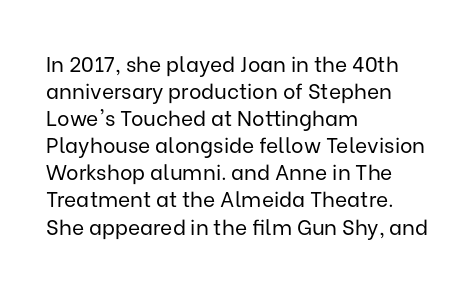
The passage shown is not underscored anywhere. Summary of vertical rhythm: regular, with standard interline spacing. The rag falls on the right side of this text block. Notice how the stems are strictly vertical — no italics here. Vertical stems look standard width or narrower in stroke.
